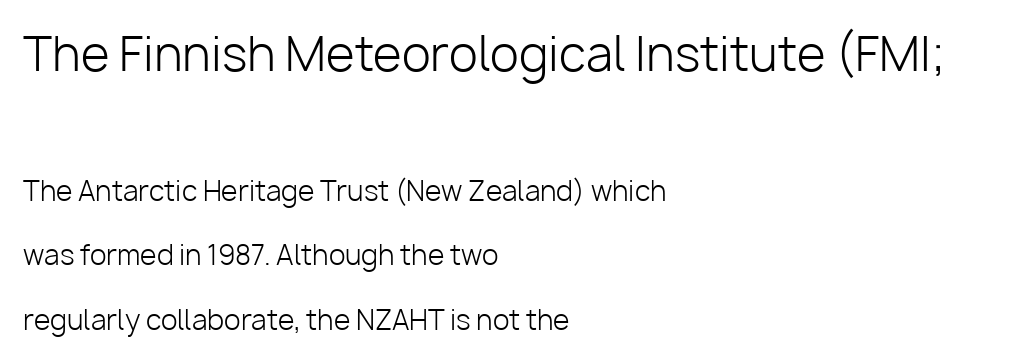
{"serif": "no", "italic": "no", "bold": "no", "weight": "light", "width": "normal", "stroke_contrast": "low", "x_height": "medium", "monospaced": "no", "underline": "no", "align": "left", "line_spacing": "loose", "line_spacing_ratio": 2.39, "letter_spacing": "normal", "letter_spacing_em": 0.0, "larger_block": "first", "size_ratio": 1.74, "glyph_px": 47}
